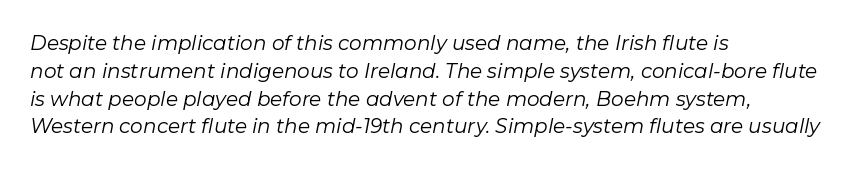
{"italic": "yes", "lean": "right", "slant_degrees": 11, "bold": "no", "underline": "no", "align": "left", "line_spacing": "normal", "line_spacing_ratio": 1.39, "letter_spacing": "normal", "letter_spacing_em": 0.0, "glyph_px": 20}
